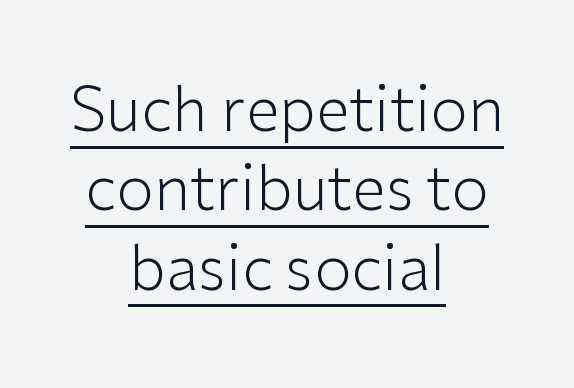
{"serif": "no", "italic": "no", "bold": "no", "weight": "light", "width": "normal", "stroke_contrast": "low", "x_height": "medium", "monospaced": "no", "underline": "yes", "align": "center", "line_spacing": "normal", "line_spacing_ratio": 1.3, "letter_spacing": "normal", "letter_spacing_em": 0.0, "glyph_px": 61}
